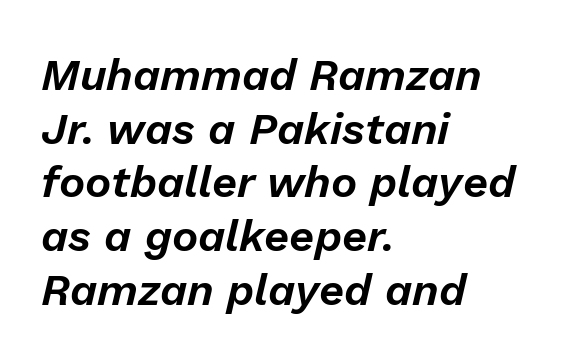
Q: Is the text italic (slanted)? A: Yes, it leans right by about 13 degrees.
Q: Is the text underlined? A: No.
Q: How is the paragraph aligned? A: Left-aligned.
Q: Is the spacing between letters normal or unusually wide? A: Normal.
Q: Width (condensed, normal, or wide)? A: Normal.
Q: Stroke contrast? A: Low.
Q: x-height? A: Medium.
Q: Monospaced? A: No.
